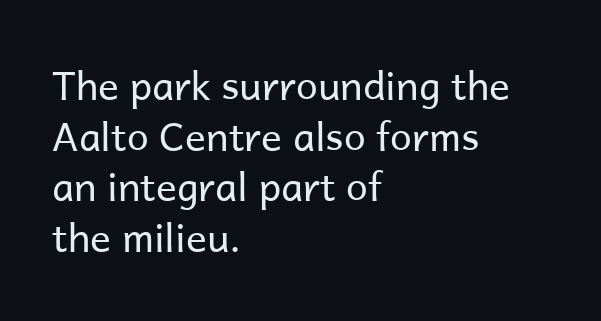
The image shows 39 px regular-weight sans-serif type, upright; set left-aligned, normal line spacing (1.3x), normal letter spacing, not underlined; low stroke contrast and a medium x-height.
